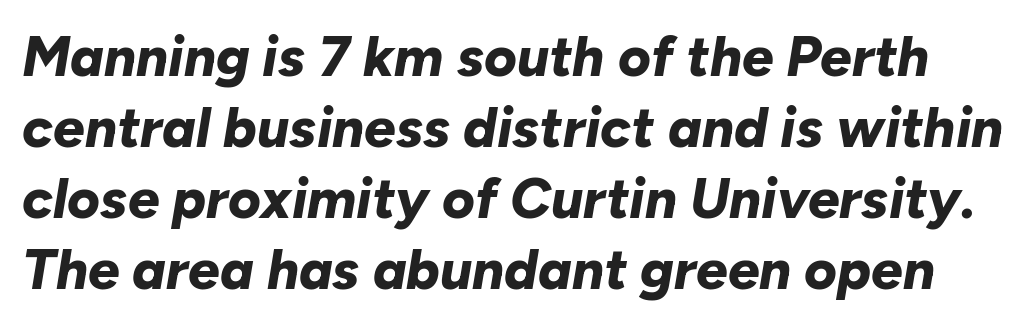
{"italic": "yes", "lean": "right", "slant_degrees": 10, "bold": "yes", "weight": "bold", "width": "normal", "stroke_contrast": "low", "x_height": "medium", "monospaced": "no", "underline": "no", "line_spacing": "normal", "line_spacing_ratio": 1.27, "letter_spacing": "normal", "letter_spacing_em": 0.0, "glyph_px": 56}
